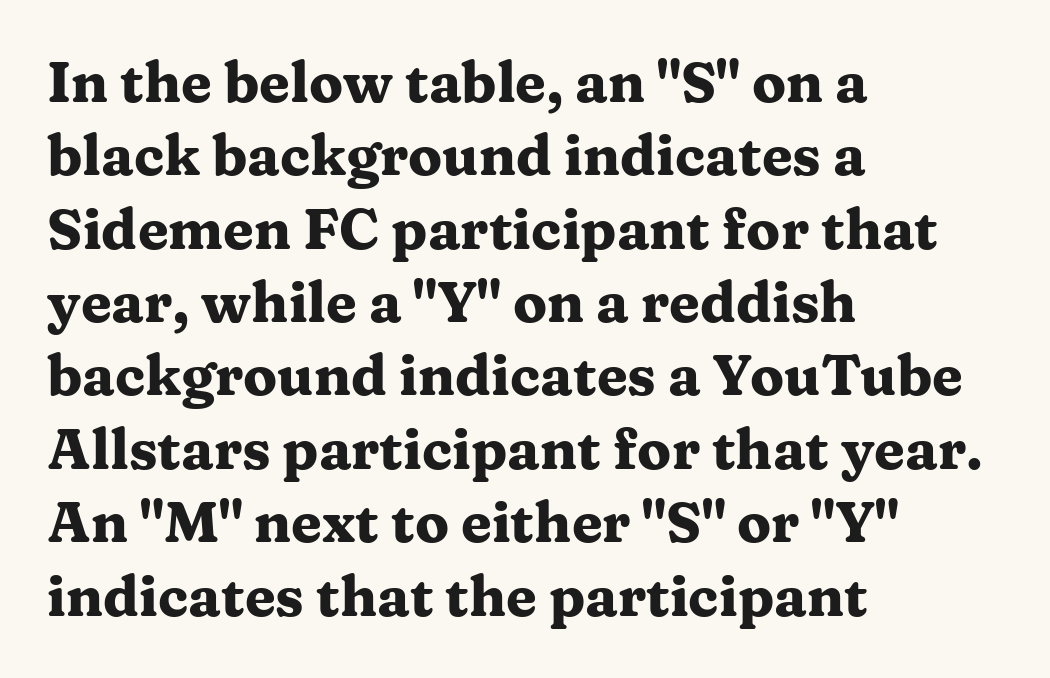
Q: Is the text bold? A: Yes.
Q: Is the text italic (slanted)? A: No, it is upright.
Q: Is the typeface a serif or a sans-serif typeface? A: Serif.
Q: Is the text underlined? A: No.
Q: How is the paragraph aligned? A: Left-aligned.
Q: Is the spacing between letters normal or unusually wide? A: Normal.
Q: Is the spacing between lines tight, normal or loose? A: Normal.
Q: Width (condensed, normal, or wide)? A: Wide.
Q: Stroke contrast? A: Medium.
Q: x-height? A: Medium.
Q: Monospaced? A: No.
